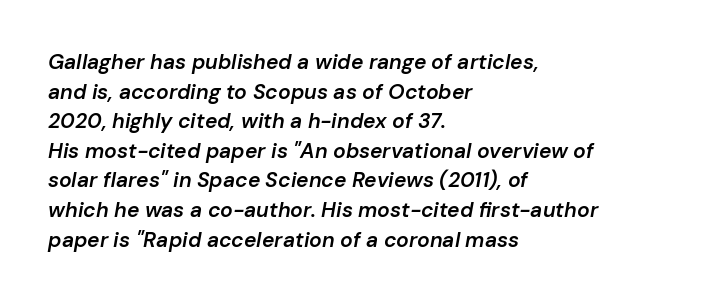
Q: Is the text bold? A: Semi-bold.
Q: Is the text italic (slanted)? A: Yes, it leans right by about 10 degrees.
Q: Is the text underlined? A: No.
Q: How is the paragraph aligned? A: Left-aligned.
Q: Is the spacing between letters normal or unusually wide? A: Normal.
Q: Is the spacing between lines tight, normal or loose? A: Normal.
